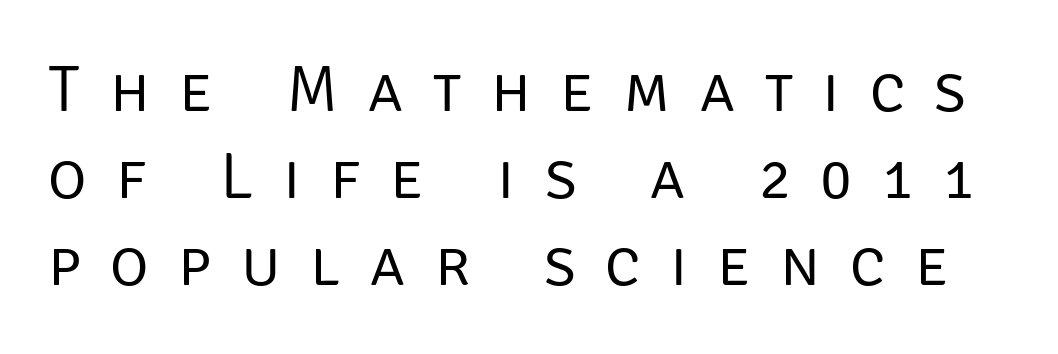
Q: Is the text bold? A: No.
Q: Is the text italic (slanted)? A: No, it is upright.
Q: Is the typeface a serif or a sans-serif typeface? A: Sans-serif.
Q: Is the text underlined? A: No.
Q: Is the spacing between letters normal or unusually wide? A: Unusually wide.
Q: Is the spacing between lines tight, normal or loose? A: Normal.
Q: Width (condensed, normal, or wide)? A: Normal.
Q: Stroke contrast? A: Low.
Q: x-height? A: Large.
Q: Monospaced? A: No.
